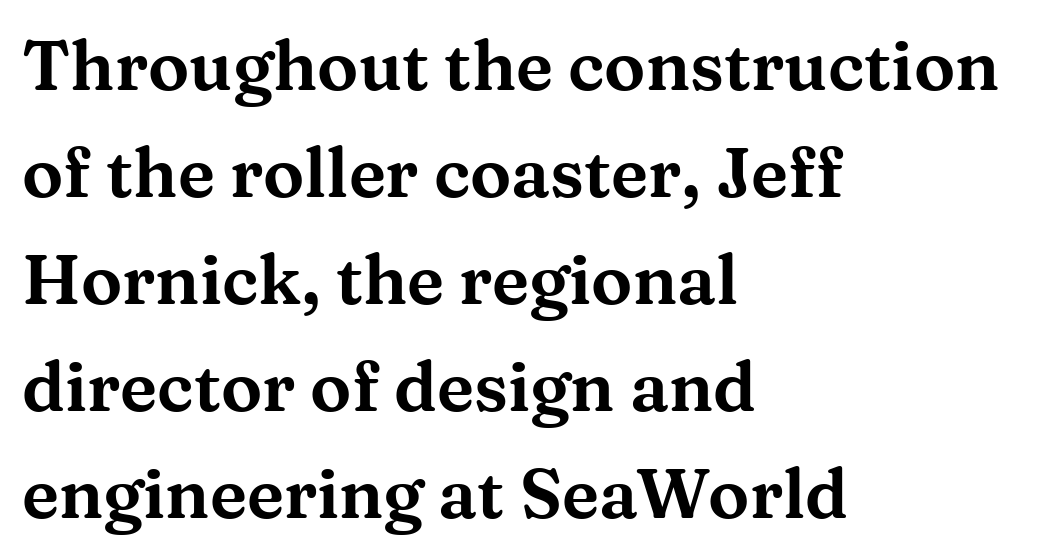
Q: Is the text italic (slanted)? A: No, it is upright.
Q: Is the typeface a serif or a sans-serif typeface? A: Serif.
Q: Is the text underlined? A: No.
Q: How is the paragraph aligned? A: Left-aligned.
Q: Is the spacing between letters normal or unusually wide? A: Normal.
Q: Is the spacing between lines tight, normal or loose? A: Normal.
Q: Width (condensed, normal, or wide)? A: Wide.
Q: Stroke contrast? A: Medium.
Q: x-height? A: Medium.
Q: Monospaced? A: No.
